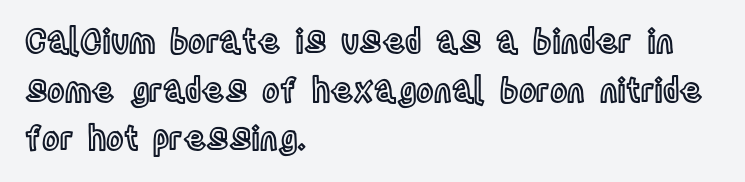
Q: Is the text italic (slanted)? A: No, it is upright.
Q: Is the text underlined? A: No.
Q: How is the paragraph aligned? A: Left-aligned.
Q: Is the spacing between letters normal or unusually wide? A: Normal.
Q: Is the spacing between lines tight, normal or loose? A: Normal.
Q: Width (condensed, normal, or wide)? A: Condensed.
Q: x-height? A: Large.
Q: Monospaced? A: No.
